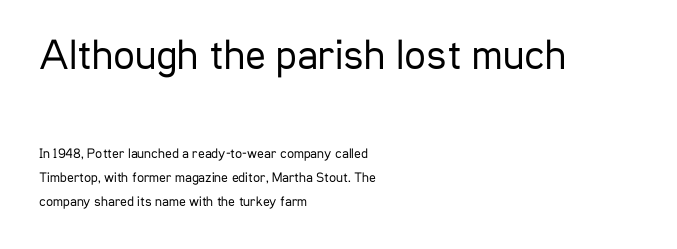
The image shows 43 px regular-weight, condensed sans-serif type, upright; set left-aligned, line spacing 1.73x, normal letter spacing, not underlined; the first (top) block is 3.07x larger; low stroke contrast and a medium x-height.
